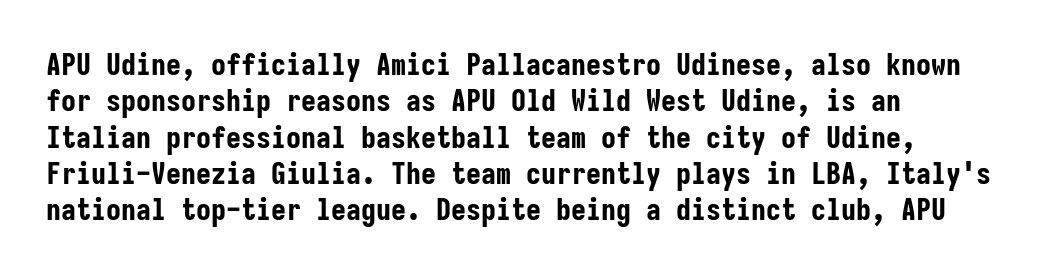
Q: Is the text bold? A: Yes.
Q: Is the text italic (slanted)? A: No, it is upright.
Q: Is the typeface a serif or a sans-serif typeface? A: Sans-serif.
Q: Is the text underlined? A: No.
Q: How is the paragraph aligned? A: Left-aligned.
Q: Is the spacing between letters normal or unusually wide? A: Normal.
Q: Width (condensed, normal, or wide)? A: Condensed.
Q: Stroke contrast? A: Low.
Q: x-height? A: Medium.
Q: Monospaced? A: Yes.
